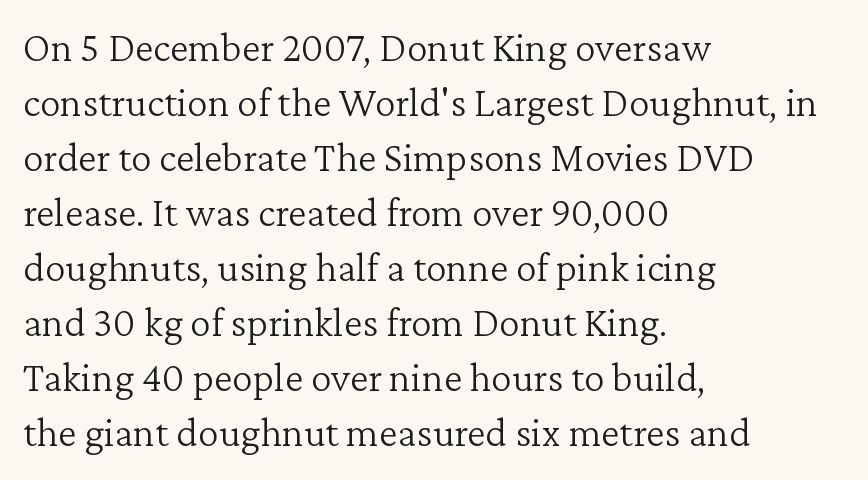
Q: Is the text bold? A: No.
Q: Is the text italic (slanted)? A: No, it is upright.
Q: Is the typeface a serif or a sans-serif typeface? A: Serif.
Q: Is the text underlined? A: No.
Q: How is the paragraph aligned? A: Left-aligned.
Q: Is the spacing between letters normal or unusually wide? A: Normal.
Q: Is the spacing between lines tight, normal or loose? A: Normal.
Q: Width (condensed, normal, or wide)? A: Normal.
Q: Stroke contrast? A: Low.
Q: x-height? A: Medium.
Q: Monospaced? A: No.
